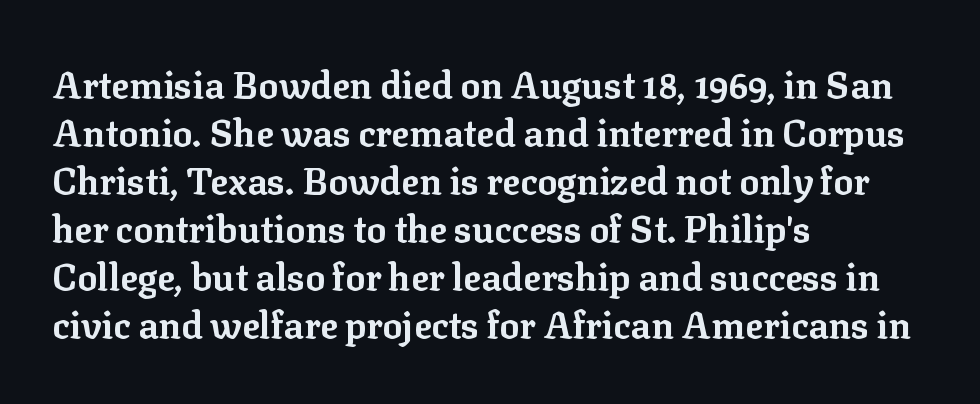
Each row of text sits above clean, open space. The axis of the letterforms is exactly vertical. Typesetter's note: full bold, strokes at maximum text heaviness. Are there feet on the stems? There are — it's a serif. This sample has the flowing, uneven cadence of proportional lettering.
